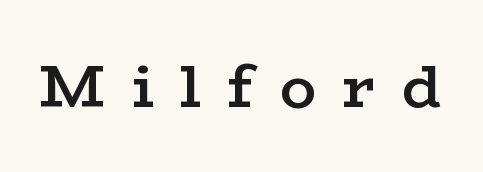
Proportional: the letters do not fall into vertical columns. Every character sits straight up, as roman type does. This rendering features lettering with no underline. Substantial extra tracking has been applied to these lines. On the weight axis this lands at semibold, roughly 600. The designer went with a serif here, giving each stem small feet.
